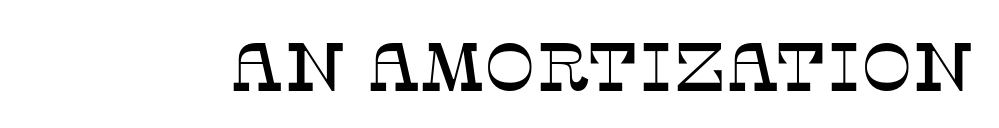
Is the letter spacing exaggerated? No — it looks like the ordinary default. I'd call this a serif setting — the letters wear small feet. Unlike italic type, these characters show no tilt at all. Spacing verdict: proportional, widths tailored to each character.
